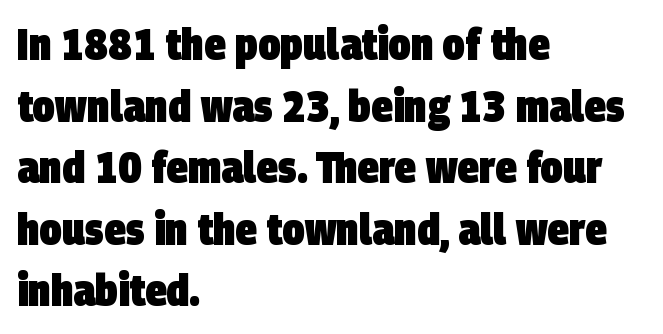
Q: Is the text bold? A: Yes.
Q: Is the typeface a serif or a sans-serif typeface? A: Sans-serif.
Q: Is the text underlined? A: No.
Q: How is the paragraph aligned? A: Left-aligned.
Q: Is the spacing between letters normal or unusually wide? A: Normal.
Q: Is the spacing between lines tight, normal or loose? A: Normal.
Q: Width (condensed, normal, or wide)? A: Condensed.
Q: Stroke contrast? A: Low.
Q: x-height? A: Large.
Q: Monospaced? A: No.
